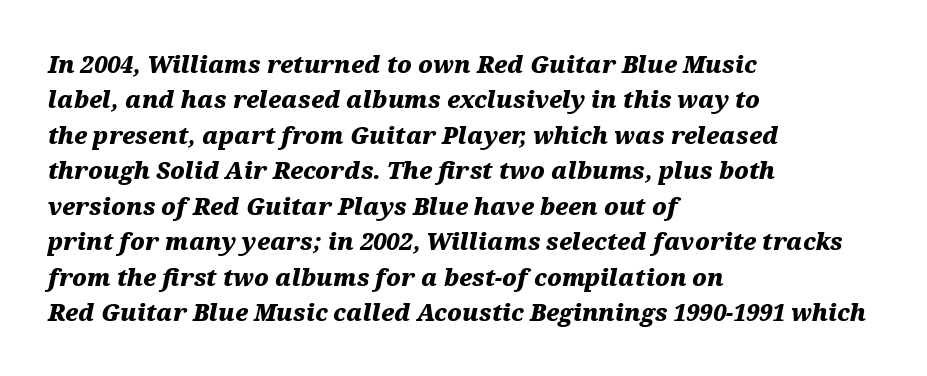
The image shows 23 px bold type, italic (leaning right); set left-aligned, normal line spacing (1.54x), normal letter spacing, not underlined.
